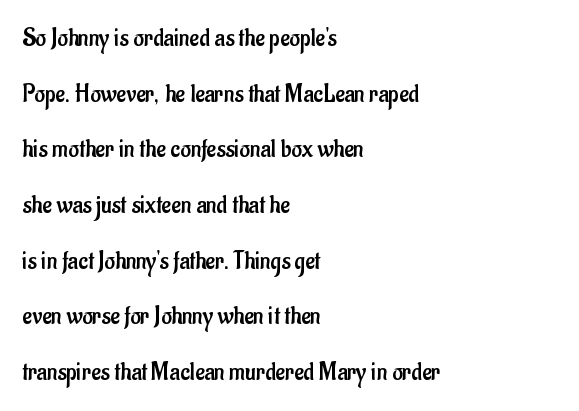
What's the leading like? Stretched, with rows far apart. The tracking reads as untouched default to a designer's eye. The rendering anchors every line to the left-hand side. The typeface has the unassuming heft of standard copy or less.
